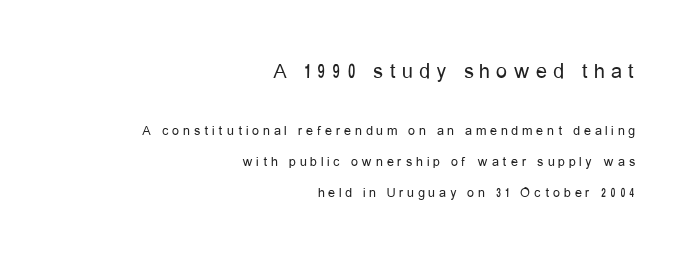
Q: Is the text bold? A: No.
Q: Is the text italic (slanted)? A: No, it is upright.
Q: Is the text underlined? A: No.
Q: How is the paragraph aligned? A: Right-aligned.
Q: Is the spacing between letters normal or unusually wide? A: Unusually wide.
Q: Is the spacing between lines tight, normal or loose? A: Loose.
Q: Which block of text is set in a larger size, the first (top) or the second (bottom)? A: The first (top) one.
